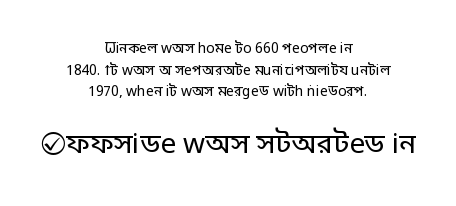
{"serif": "no", "italic": "no", "bold": "no", "weight": "regular", "width": "normal", "stroke_contrast": "low", "x_height": "large", "monospaced": "no", "underline": "no", "align": "center", "line_spacing": "normal", "line_spacing_ratio": 1.55, "letter_spacing": "normal", "letter_spacing_em": 0.0, "larger_block": "second", "size_ratio": 2.0, "glyph_px": 28}
